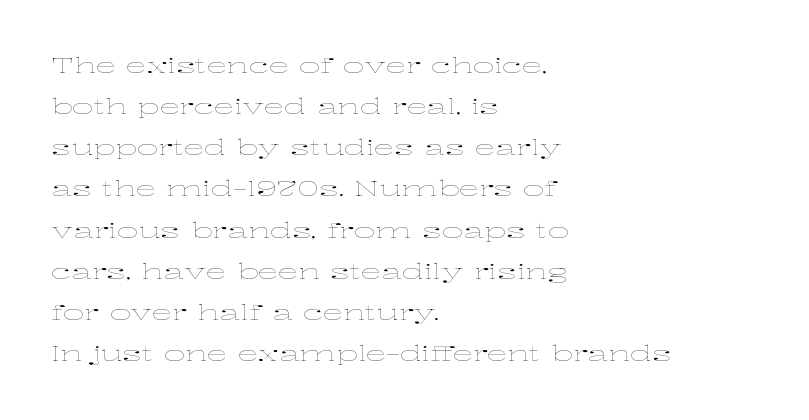
{"italic": "no", "bold": "no", "underline": "no", "align": "left", "line_spacing": "loose", "line_spacing_ratio": 1.96, "letter_spacing": "normal", "letter_spacing_em": 0.0, "glyph_px": 21}
